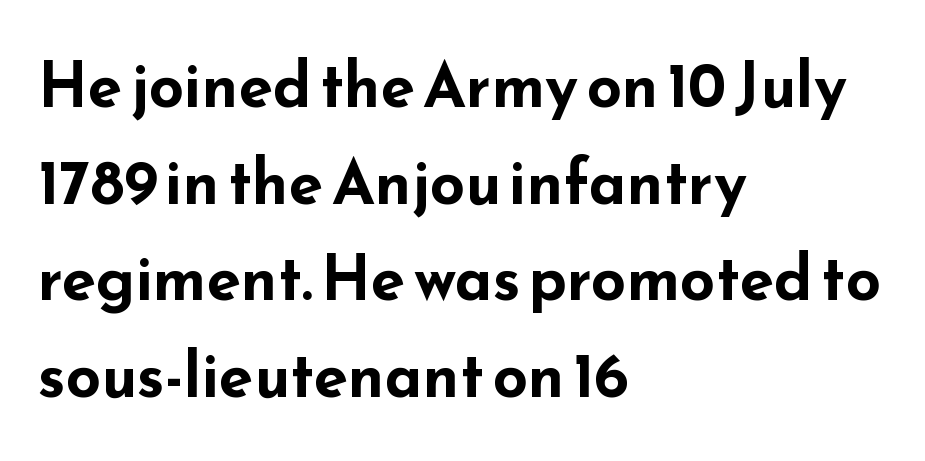
Quick note: not italic, upright. Alignment: flush left. Underlining? Definitely not there. Every letter is thick-stroked: bold, no question. Character widths vary here, with narrow letters taking less room than wide ones.
